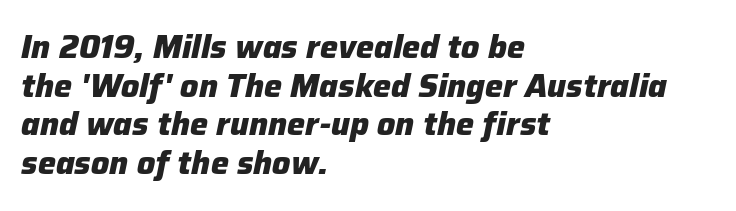
Q: Is the text bold? A: Yes.
Q: Is the text italic (slanted)? A: Yes, it leans right by about 12 degrees.
Q: Is the text underlined? A: No.
Q: How is the paragraph aligned? A: Left-aligned.
Q: Is the spacing between letters normal or unusually wide? A: Normal.
Q: Width (condensed, normal, or wide)? A: Normal.
Q: Stroke contrast? A: Low.
Q: x-height? A: Medium.
Q: Monospaced? A: No.
